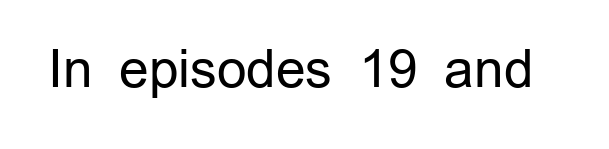
{"serif": "no", "italic": "no", "bold": "no", "weight": "regular", "width": "normal", "stroke_contrast": "low", "x_height": "medium", "monospaced": "no", "underline": "no", "letter_spacing": "normal", "letter_spacing_em": 0.0, "glyph_px": 52}
